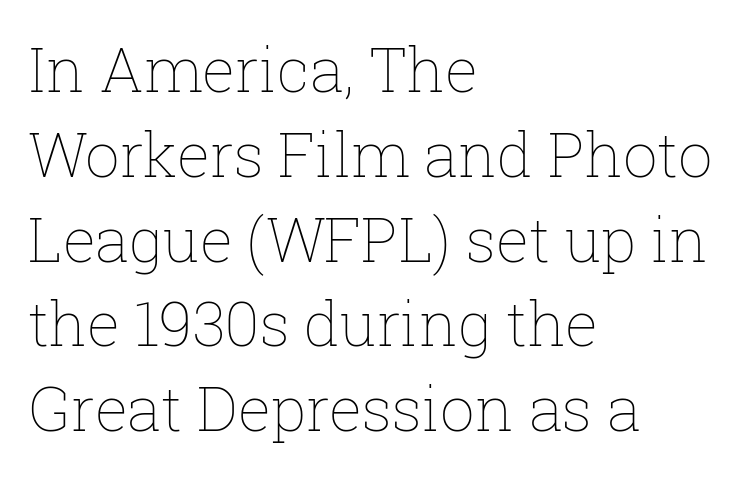
Q: Is the text bold? A: No.
Q: Is the text italic (slanted)? A: No, it is upright.
Q: Is the text underlined? A: No.
Q: How is the paragraph aligned? A: Left-aligned.
Q: Is the spacing between letters normal or unusually wide? A: Normal.
Q: Is the spacing between lines tight, normal or loose? A: Normal.
Q: Width (condensed, normal, or wide)? A: Normal.
Q: Stroke contrast? A: Low.
Q: x-height? A: Medium.
Q: Monospaced? A: No.
